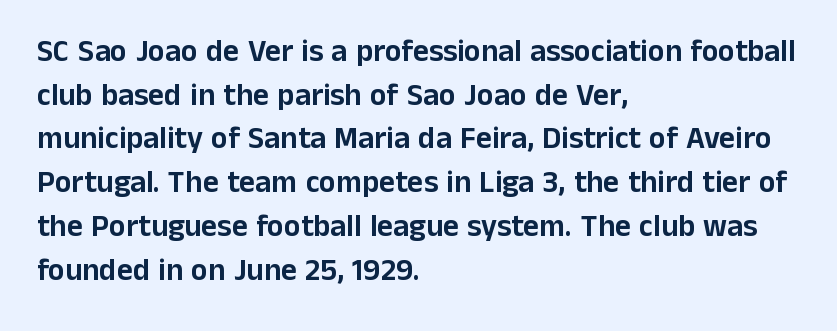
A typesetter would call this leading conventional body-copy spacing. The gaps between neighbouring characters are ordinary and unremarkable. Teacher's note: observe the even left margin — that is flush-left alignment. The passage shown is typed in a proportional face where columns would drift.
